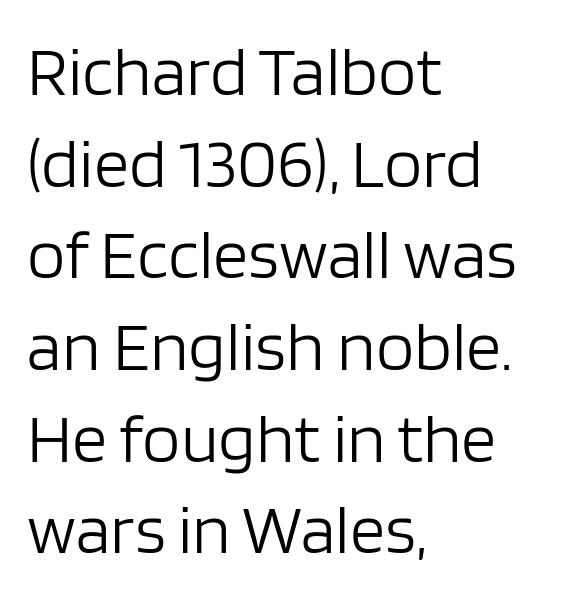
The image shows 70 px light sans-serif type, upright; set left-aligned, normal line spacing (1.31x), normal letter spacing, not underlined; low stroke contrast and a large x-height.
